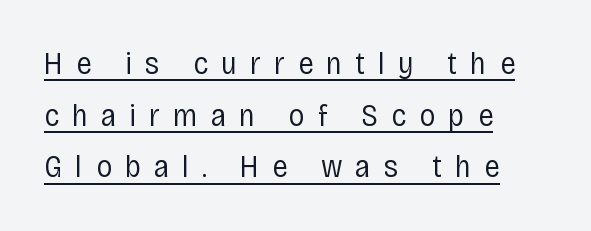
The image shows 32 px regular-weight, condensed sans-serif type, upright; set left-aligned, normal line spacing (1.61x), unusually wide letter spacing (+0.41 em), underlined; low stroke contrast and a large x-height.
